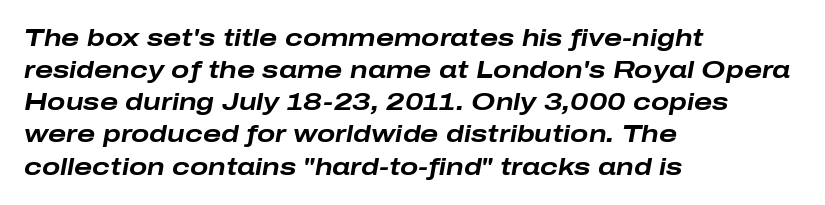
{"italic": "yes", "lean": "right", "slant_degrees": 10, "bold": "yes", "underline": "no", "align": "left", "line_spacing": "normal", "line_spacing_ratio": 1.34, "letter_spacing": "normal", "letter_spacing_em": 0.0, "glyph_px": 24}
